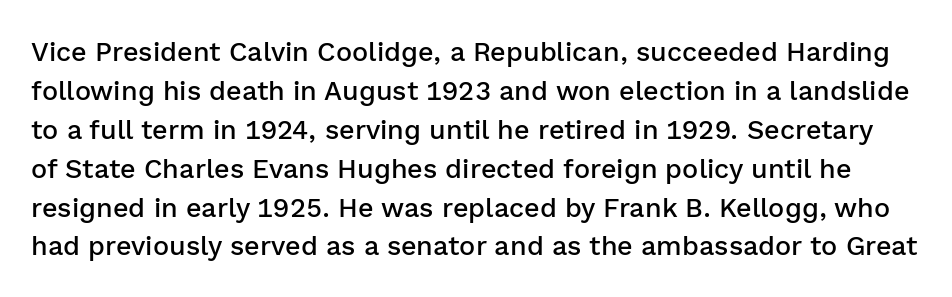
{"italic": "no", "bold": "semi", "underline": "no", "line_spacing": "normal", "line_spacing_ratio": 1.44, "letter_spacing": "normal", "letter_spacing_em": 0.0, "glyph_px": 27}
